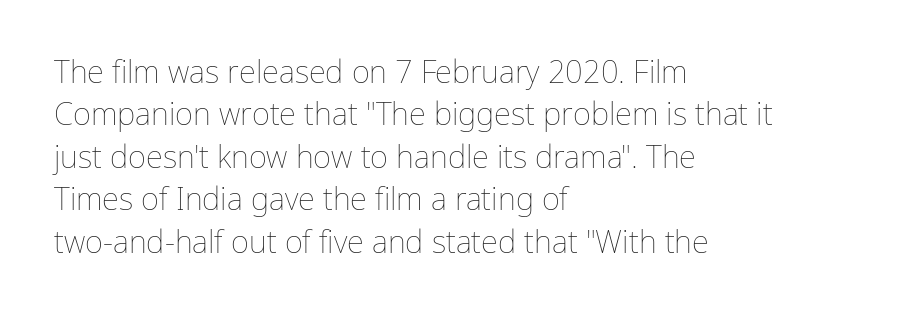
The image shows 31 px thin type, upright; set left-aligned, normal line spacing (1.37x), normal letter spacing, not underlined; low stroke contrast and a medium x-height.
